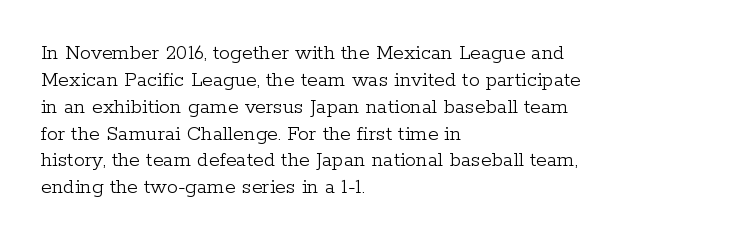
Honestly, the letter spacing is just normal — you wouldn't notice it. A student would call this left alignment; a typographer would say flush left, rag right. The font sits on the lighter half of the weight spectrum, regular included. Just letters on the line, the space beneath them empty.
